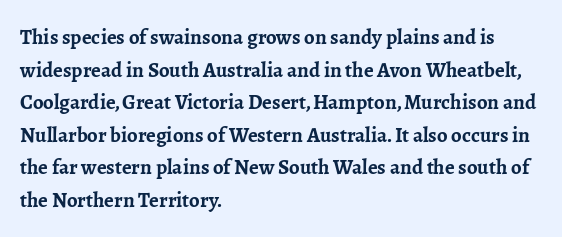
The image shows 21 px bold type, upright; set left-aligned, normal line spacing (1.55x), normal letter spacing, not underlined.
